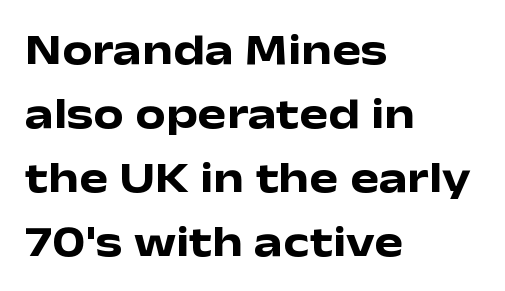
The image shows 43 px heavy, wide sans-serif type, upright; set left-aligned, normal line spacing (1.49x), normal letter spacing, not underlined; low stroke contrast and a medium x-height.
